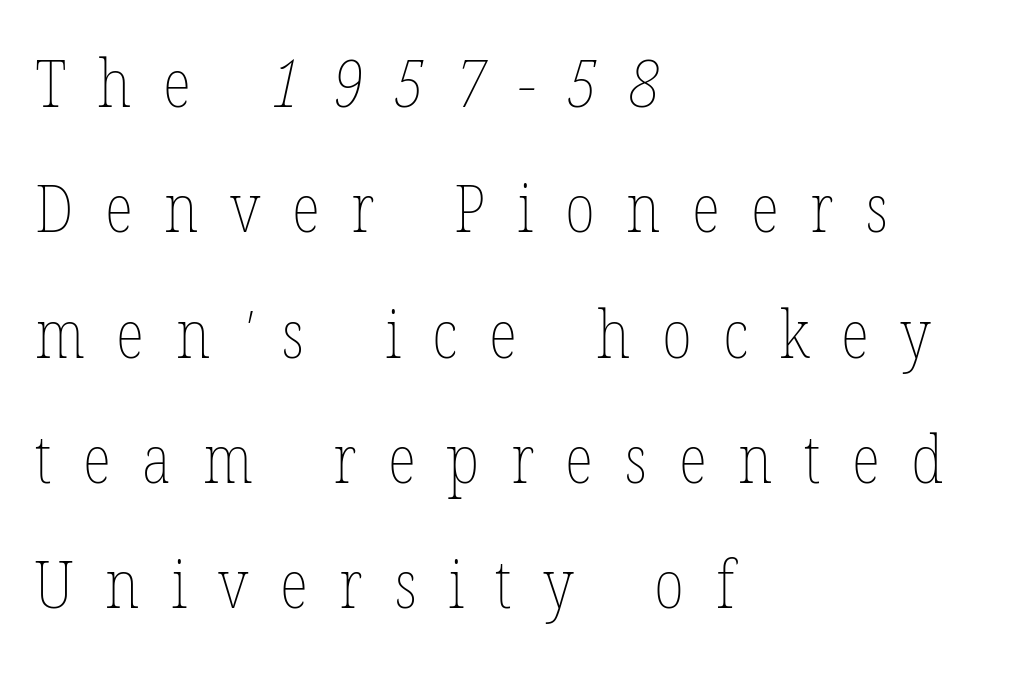
{"bold": "no", "weight": "thin", "width": "condensed", "stroke_contrast": "low", "x_height": "medium", "monospaced": "no", "underline": "no", "align": "left", "line_spacing_ratio": 1.87, "letter_spacing": "wide", "letter_spacing_em": 0.47, "glyph_px": 67}
